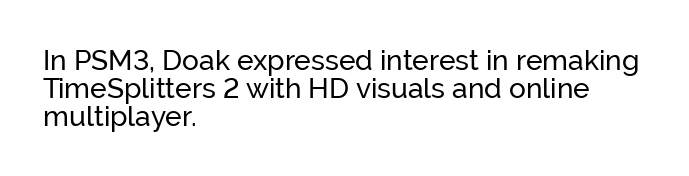
The image shows 28 px regular-weight sans-serif type, upright; set left-aligned, tight line spacing (1.0x), normal letter spacing, not underlined; low stroke contrast and a medium x-height.
